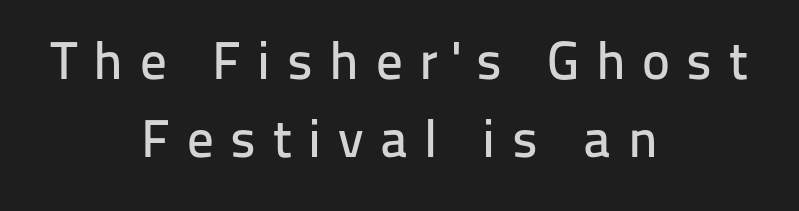
The image shows 53 px sans-serif type, upright; set centered, normal line spacing (1.48x), unusually wide letter spacing (+0.31 em), not underlined; low stroke contrast and a medium x-height.
